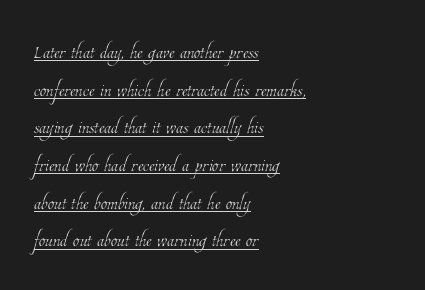
The image shows 26 px text type; set left-aligned, normal line spacing (1.45x), normal letter spacing, underlined.
